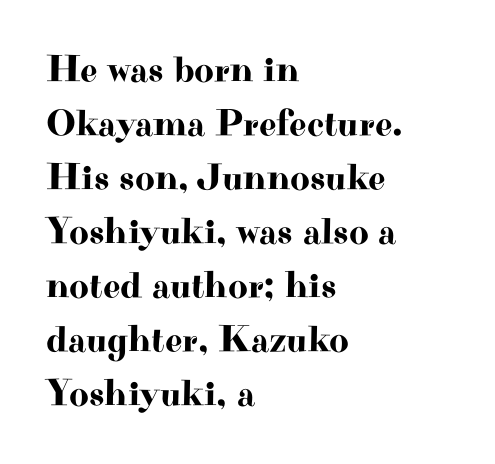
{"serif": "yes", "italic": "no", "width": "wide", "stroke_contrast": "high", "x_height": "small", "monospaced": "no", "underline": "no", "align": "left", "line_spacing": "normal", "line_spacing_ratio": 1.42, "letter_spacing": "normal", "letter_spacing_em": 0.0, "glyph_px": 38}
